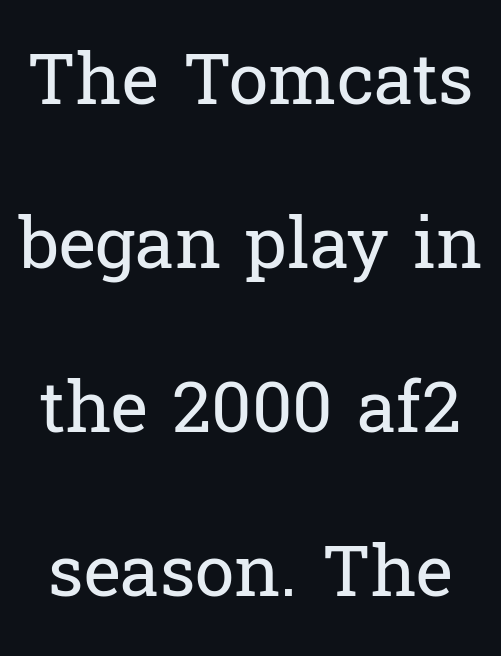
The image shows 71 px regular-weight serif type, upright; set loose line spacing (2.31x), normal letter spacing, not underlined; low stroke contrast and a medium x-height.
